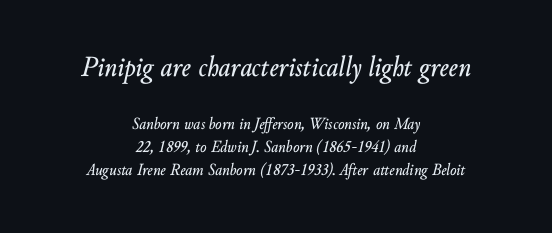
The image shows 29 px text type, italic (leaning right); set centered, normal line spacing (1.36x), normal letter spacing, not underlined; the first (top) block is 1.71x larger; low stroke contrast and a small x-height.
